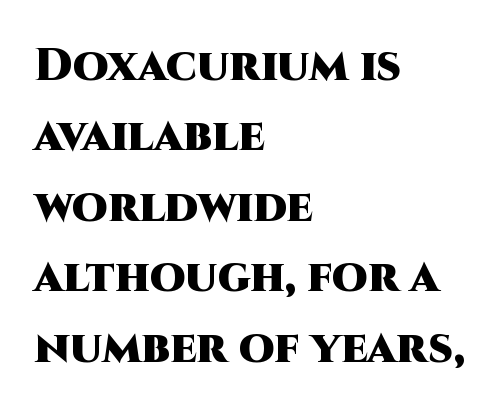
Q: Is the text bold? A: Yes.
Q: Is the text italic (slanted)? A: No, it is upright.
Q: Is the typeface a serif or a sans-serif typeface? A: Sans-serif.
Q: Is the text underlined? A: No.
Q: How is the paragraph aligned? A: Left-aligned.
Q: Is the spacing between letters normal or unusually wide? A: Normal.
Q: Is the spacing between lines tight, normal or loose? A: Normal.
Q: Width (condensed, normal, or wide)? A: Normal.
Q: Stroke contrast? A: High.
Q: x-height? A: Large.
Q: Monospaced? A: No.
